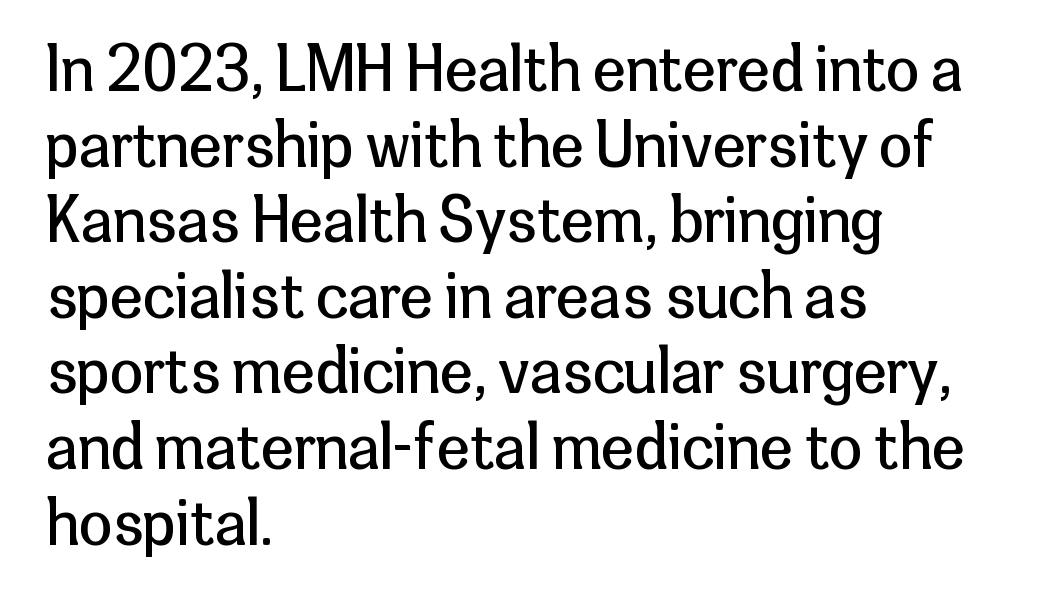
Q: Is the text bold? A: No.
Q: Is the text italic (slanted)? A: No, it is upright.
Q: Is the typeface a serif or a sans-serif typeface? A: Sans-serif.
Q: Is the text underlined? A: No.
Q: How is the paragraph aligned? A: Left-aligned.
Q: Is the spacing between letters normal or unusually wide? A: Normal.
Q: Is the spacing between lines tight, normal or loose? A: Normal.
Q: Width (condensed, normal, or wide)? A: Normal.
Q: Stroke contrast? A: Low.
Q: x-height? A: Medium.
Q: Monospaced? A: No.
